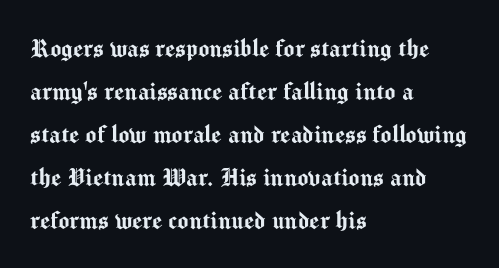
The image shows 29 px sans-serif type, upright; set left-aligned, normal line spacing (1.48x), normal letter spacing, not underlined; medium stroke contrast and a medium x-height.
